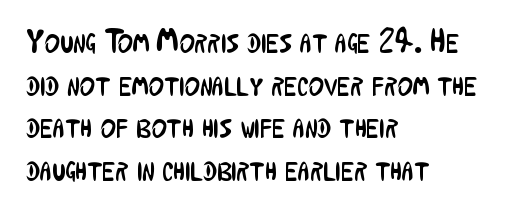
The image shows 33 px regular-weight, condensed sans-serif type, upright; set left-aligned, normal line spacing (1.29x), normal letter spacing, not underlined; low stroke contrast and a medium x-height.
